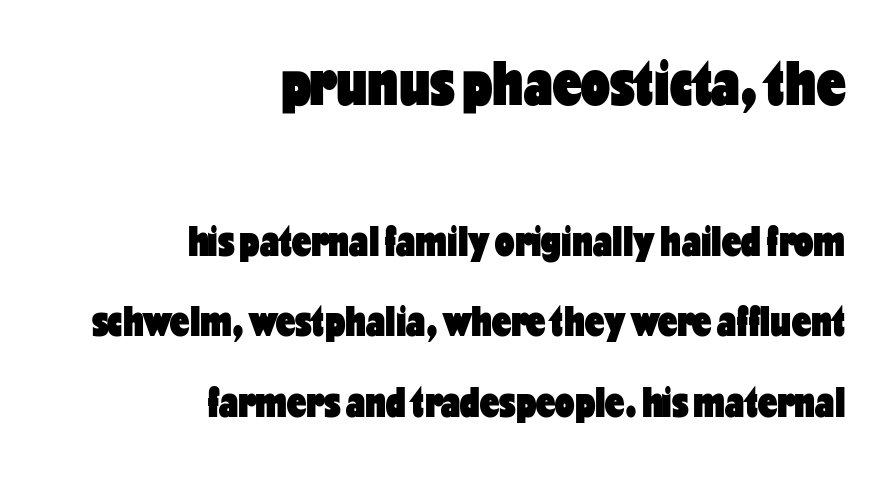
{"serif": "no", "italic": "no", "bold": "yes", "weight": "heavy", "width": "condensed", "stroke_contrast": "low", "x_height": "medium", "monospaced": "no", "underline": "no", "align": "right", "line_spacing_ratio": 1.88, "letter_spacing": "normal", "letter_spacing_em": 0.0, "larger_block": "first", "size_ratio": 1.49, "glyph_px": 64}
